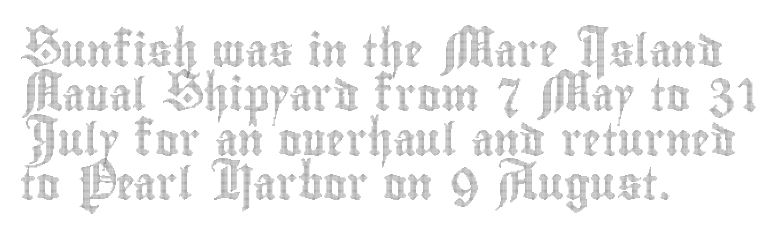
{"italic": "no", "width": "condensed", "x_height": "small", "monospaced": "no", "underline": "no", "align": "left", "line_spacing": "normal", "line_spacing_ratio": 1.39, "letter_spacing": "normal", "letter_spacing_em": 0.0, "glyph_px": 32}
